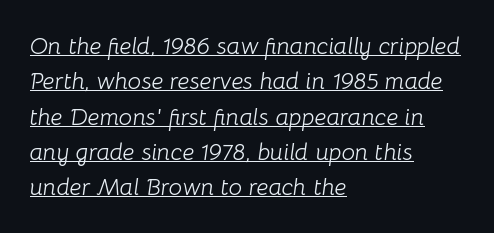
{"italic": "yes", "lean": "right", "slant_degrees": 8, "bold": "no", "underline": "yes", "align": "left", "line_spacing": "normal", "line_spacing_ratio": 1.47, "letter_spacing": "normal", "letter_spacing_em": 0.0, "glyph_px": 24}
